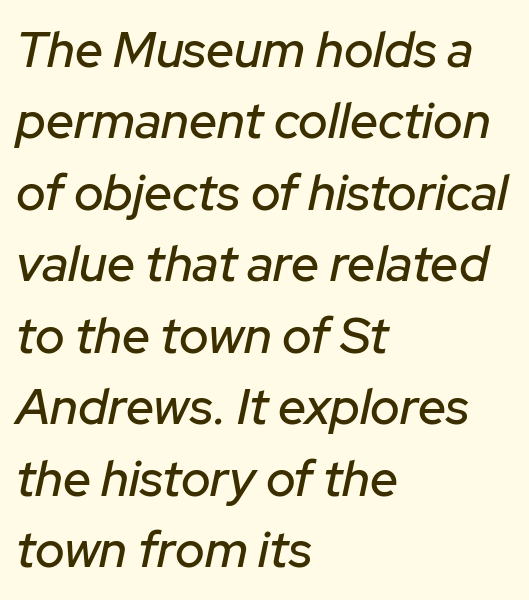
The image shows 50 px text type, italic (leaning right); set left-aligned, normal line spacing (1.43x), normal letter spacing, not underlined; low stroke contrast and a medium x-height.
